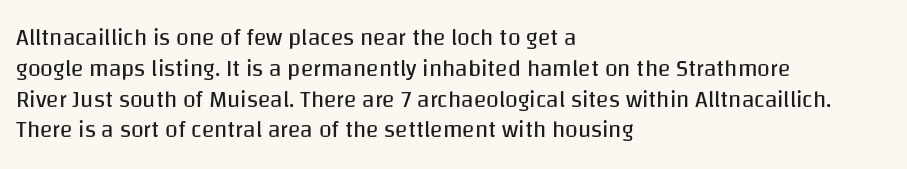
Q: Is the text bold? A: No.
Q: Is the text italic (slanted)? A: No, it is upright.
Q: Is the text underlined? A: No.
Q: How is the paragraph aligned? A: Left-aligned.
Q: Is the spacing between letters normal or unusually wide? A: Normal.
Q: Is the spacing between lines tight, normal or loose? A: Normal.
